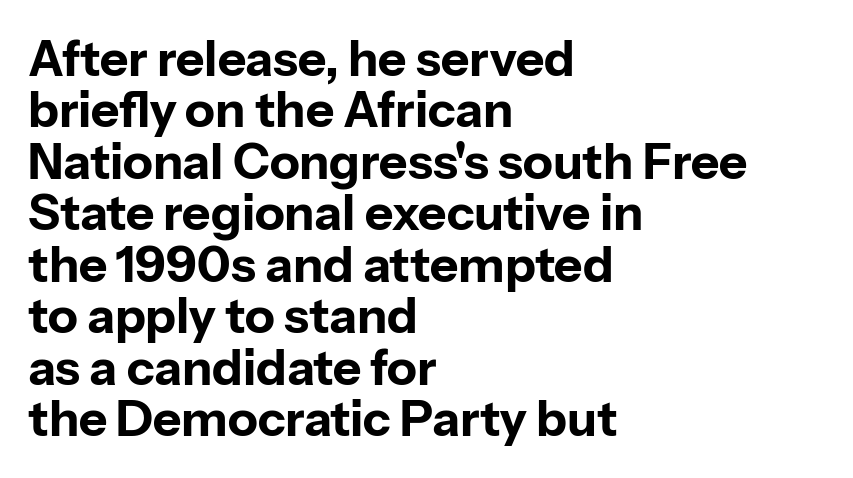
The image shows 49 px bold sans-serif type, upright; set left-aligned, tight line spacing (1.05x), normal letter spacing, not underlined; low stroke contrast and a medium x-height.
